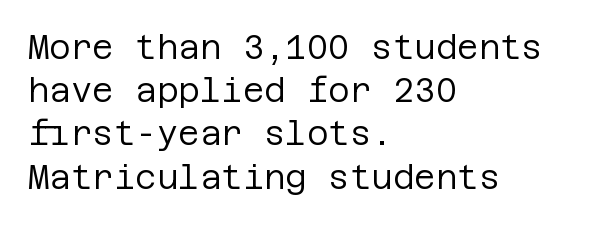
The image shows 33 px regular-weight sans-serif type, upright; set left-aligned, normal line spacing (1.31x), normal letter spacing, not underlined; low stroke contrast and a large x-height.
